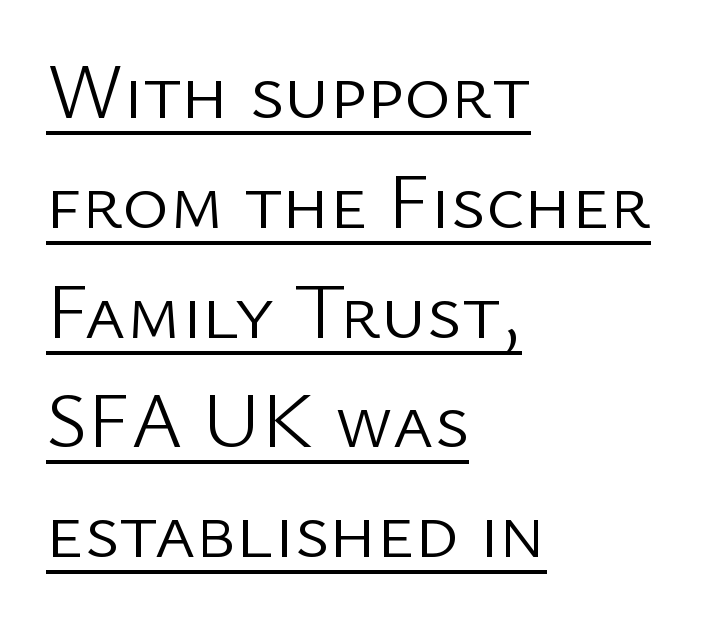
{"serif": "no", "italic": "no", "bold": "no", "weight": "light", "width": "normal", "stroke_contrast": "low", "x_height": "medium", "monospaced": "no", "underline": "yes", "align": "left", "line_spacing": "normal", "line_spacing_ratio": 1.39, "letter_spacing": "normal", "letter_spacing_em": 0.0, "glyph_px": 79}
